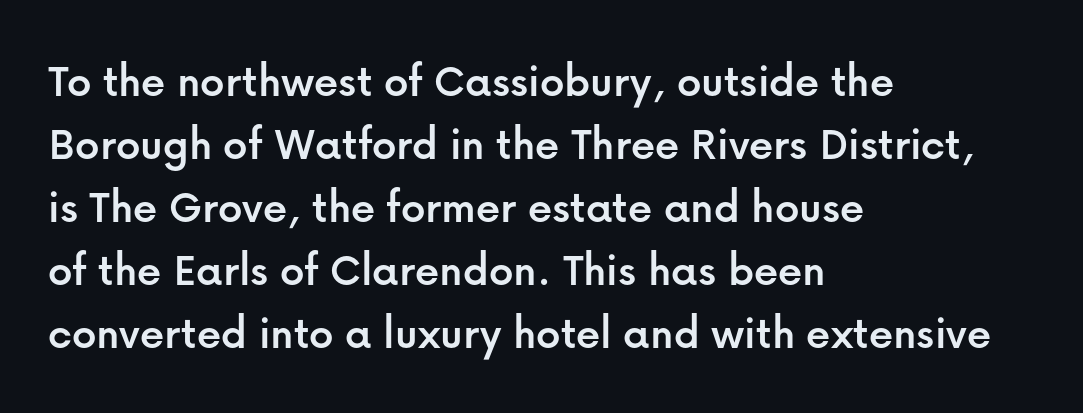
The font's upright variant was chosen for this text. This is sans-serif lettering, the kind often seen on screens and signage. The rendering uses a moderate line-height, typical for paragraphs. Reading down the block, your eye returns to a fixed left position each line. Unmarked baselines from the first word to the last.
